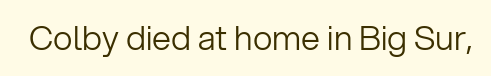
{"serif": "no", "italic": "no", "bold": "no", "weight": "light", "width": "normal", "stroke_contrast": "low", "x_height": "medium", "monospaced": "no", "underline": "no", "letter_spacing": "normal", "letter_spacing_em": 0.0, "glyph_px": 34}
